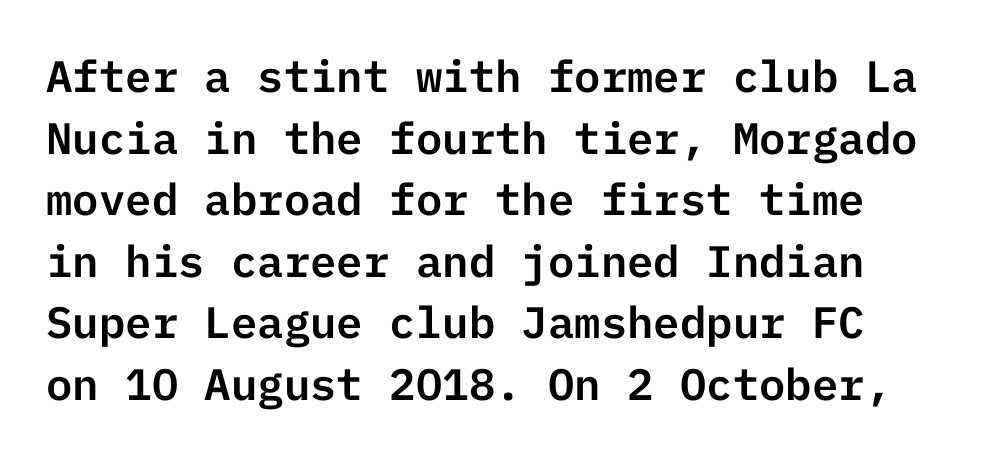
Characters remain perfectly vertical along every line. The vertical gap from one line to the next is medium. The tracking reads as untouched default to a designer's eye. These lines are composed in type without serifs. Type without underlining.
